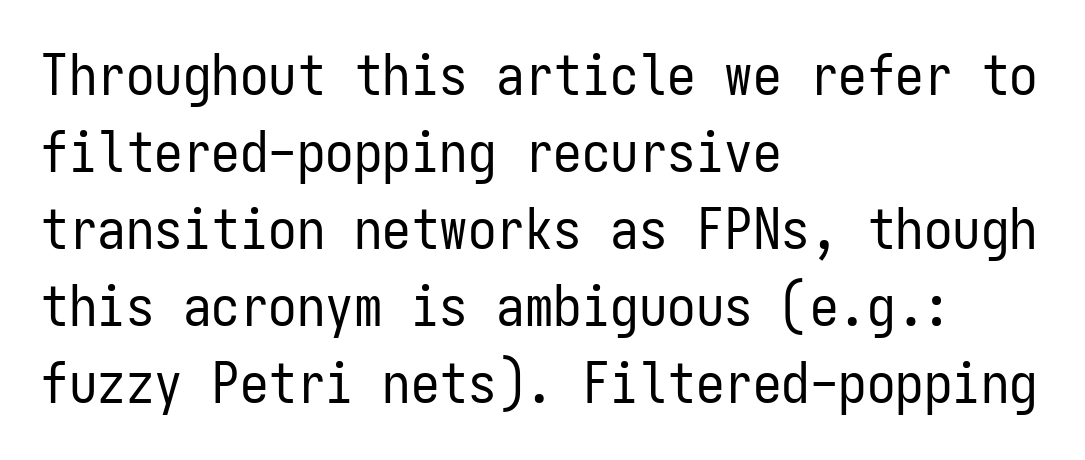
The image shows 57 px regular-weight, condensed sans-serif type, upright, monospaced; set left-aligned, normal line spacing (1.35x), normal letter spacing, not underlined; low stroke contrast and a medium x-height.
